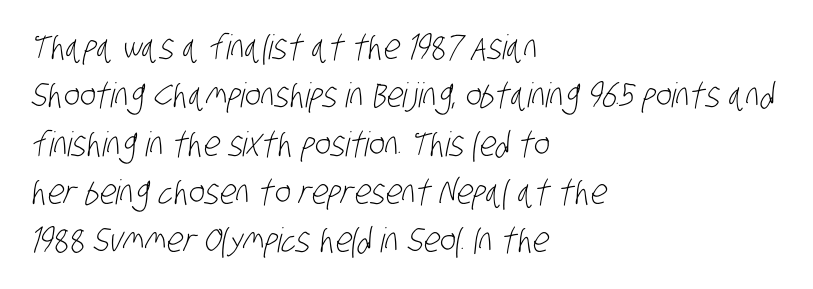
Q: Is the text bold? A: No.
Q: Is the typeface a serif or a sans-serif typeface? A: Sans-serif.
Q: Is the text underlined? A: No.
Q: How is the paragraph aligned? A: Left-aligned.
Q: Is the spacing between letters normal or unusually wide? A: Normal.
Q: Is the spacing between lines tight, normal or loose? A: Normal.
Q: Width (condensed, normal, or wide)? A: Condensed.
Q: Stroke contrast? A: Low.
Q: x-height? A: Large.
Q: Monospaced? A: No.
